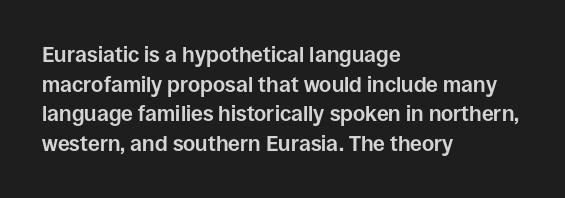
{"italic": "no", "bold": "yes", "underline": "no", "align": "left", "line_spacing": "normal", "line_spacing_ratio": 1.41, "letter_spacing": "normal", "letter_spacing_em": 0.0, "glyph_px": 21}
